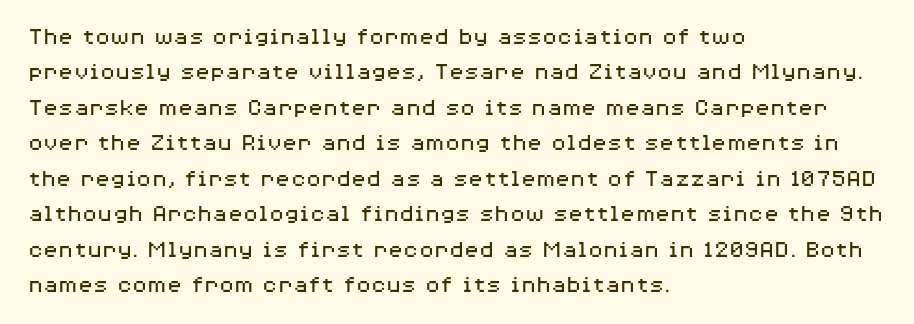
The image shows 25 px text type, upright; set left-aligned, normal line spacing (1.42x), normal letter spacing, not underlined.
